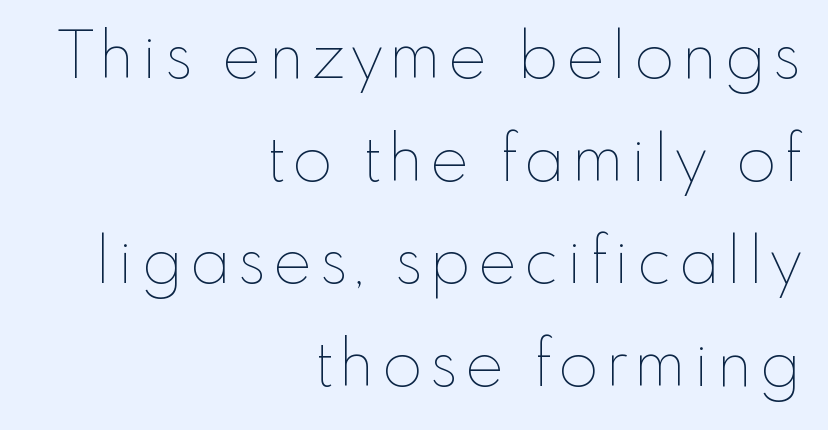
Q: Is the text bold? A: No.
Q: Is the text italic (slanted)? A: No, it is upright.
Q: Is the text underlined? A: No.
Q: How is the paragraph aligned? A: Right-aligned.
Q: Is the spacing between lines tight, normal or loose? A: Normal.
Q: Width (condensed, normal, or wide)? A: Normal.
Q: Stroke contrast? A: Low.
Q: x-height? A: Small.
Q: Monospaced? A: No.
